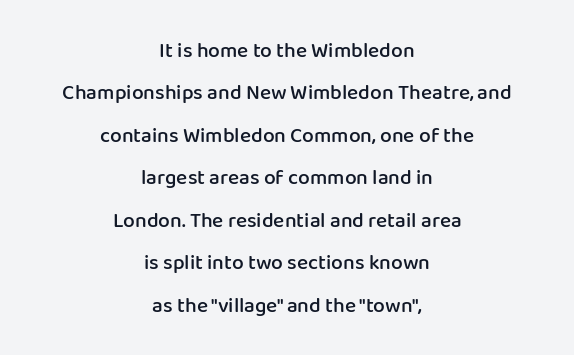
Q: Is the text bold? A: Semi-bold.
Q: Is the text italic (slanted)? A: No, it is upright.
Q: Is the text underlined? A: No.
Q: How is the paragraph aligned? A: Centered.
Q: Is the spacing between letters normal or unusually wide? A: Normal.
Q: Is the spacing between lines tight, normal or loose? A: Loose.
